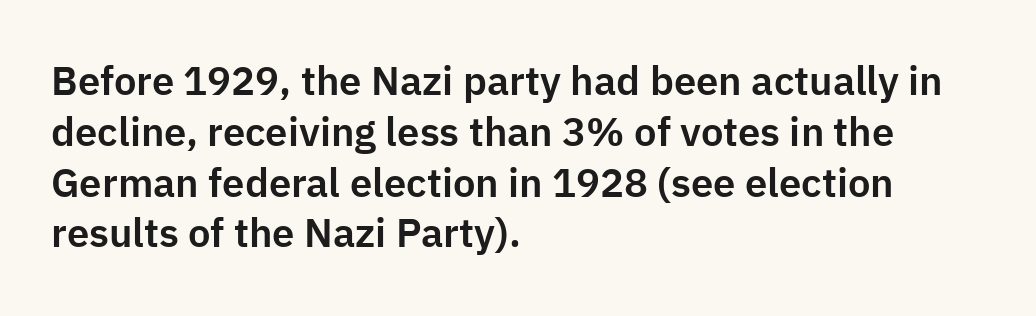
{"serif": "no", "italic": "no", "width": "normal", "stroke_contrast": "low", "x_height": "medium", "monospaced": "no", "underline": "no", "align": "left", "line_spacing": "normal", "line_spacing_ratio": 1.27, "letter_spacing": "normal", "letter_spacing_em": 0.0, "glyph_px": 40}
